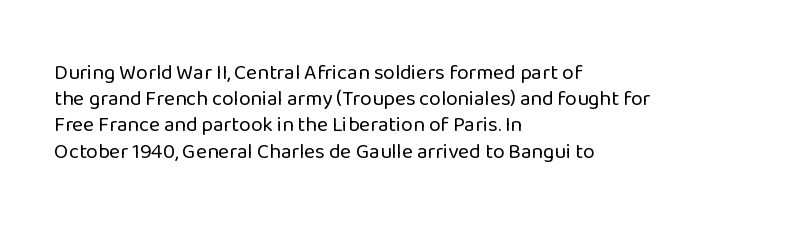
Does extra space separate the letters? No, they use regular spacing. Layout note: lines flush left. The area under the type is left untouched. This reads as an unemphasized weight, regular at the heaviest. This is roman type, the default non-slanted kind. Vertical spacing — default.
